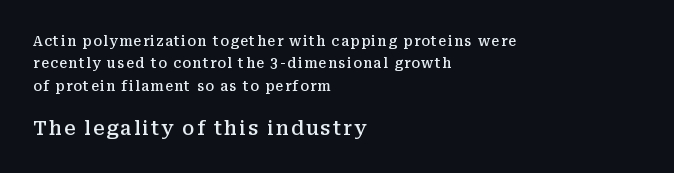
The strokes are fattened partway — semibold, not bold. The specimen reads as upright at a glance. What's the leading like? Ordinary, nothing unusual. Descenders are the only things crossing below the line. Visually, the bottom section dominates because its glyphs are scaled up. Which margin do the lines hug? The left one — the right edge is uneven.
